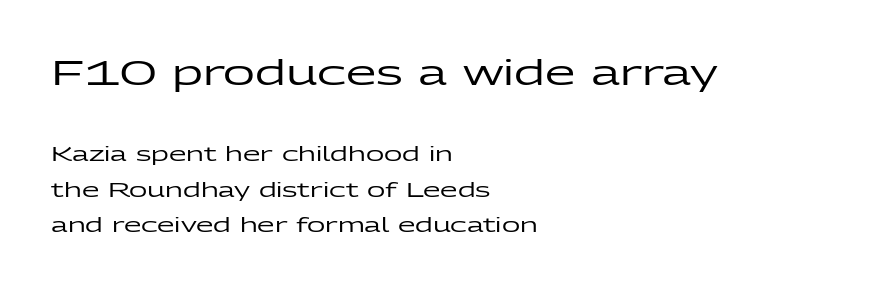
{"serif": "no", "italic": "no", "width": "wide", "stroke_contrast": "low", "x_height": "medium", "monospaced": "no", "underline": "no", "align": "left", "line_spacing_ratio": 1.78, "letter_spacing": "normal", "letter_spacing_em": 0.0, "larger_block": "first", "size_ratio": 1.75, "glyph_px": 35}
